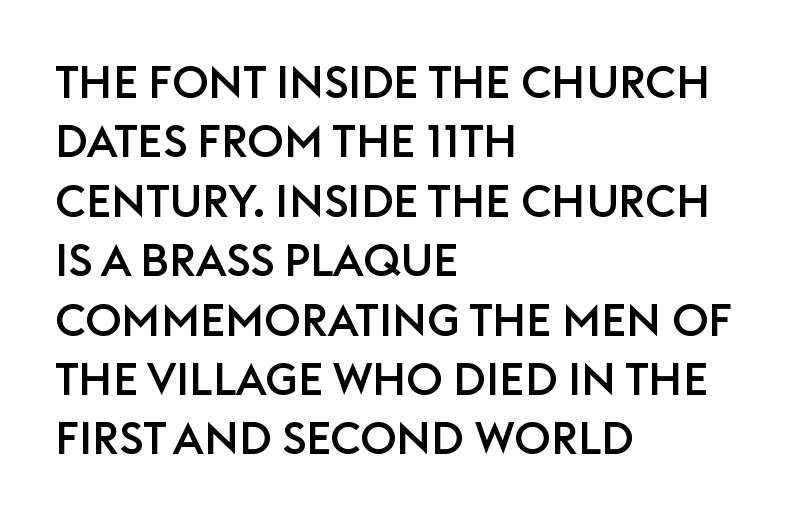
Q: Is the text italic (slanted)? A: No, it is upright.
Q: Is the typeface a serif or a sans-serif typeface? A: Sans-serif.
Q: Is the text underlined? A: No.
Q: How is the paragraph aligned? A: Left-aligned.
Q: Is the spacing between letters normal or unusually wide? A: Normal.
Q: Is the spacing between lines tight, normal or loose? A: Normal.
Q: Width (condensed, normal, or wide)? A: Normal.
Q: Stroke contrast? A: Low.
Q: x-height? A: Large.
Q: Monospaced? A: No.
